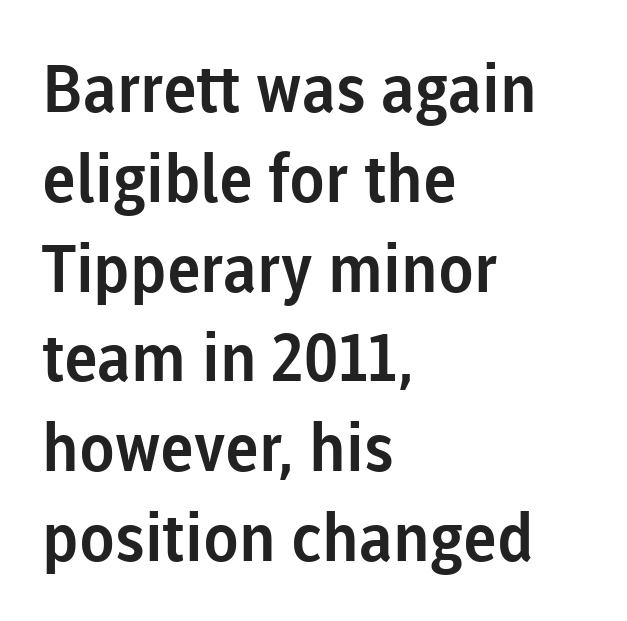
{"serif": "no", "italic": "no", "width": "normal", "stroke_contrast": "low", "x_height": "medium", "monospaced": "no", "underline": "no", "align": "left", "line_spacing": "normal", "line_spacing_ratio": 1.36, "letter_spacing": "normal", "letter_spacing_em": 0.0, "glyph_px": 66}
